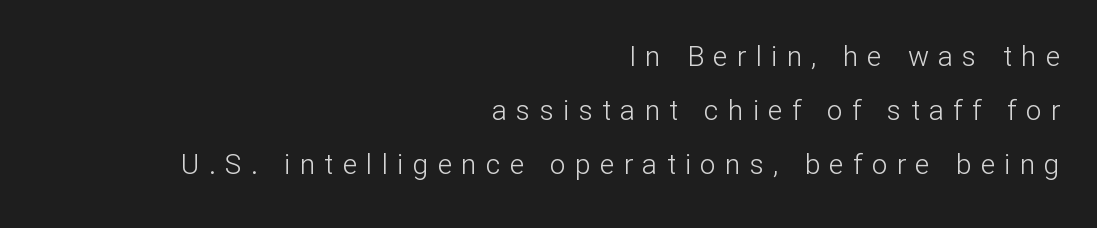
Q: Is the text bold? A: No.
Q: Is the text italic (slanted)? A: No, it is upright.
Q: Is the typeface a serif or a sans-serif typeface? A: Sans-serif.
Q: Is the text underlined? A: No.
Q: How is the paragraph aligned? A: Right-aligned.
Q: Is the spacing between letters normal or unusually wide? A: Unusually wide.
Q: Is the spacing between lines tight, normal or loose? A: Loose.
Q: Width (condensed, normal, or wide)? A: Normal.
Q: Stroke contrast? A: Low.
Q: x-height? A: Medium.
Q: Monospaced? A: No.
